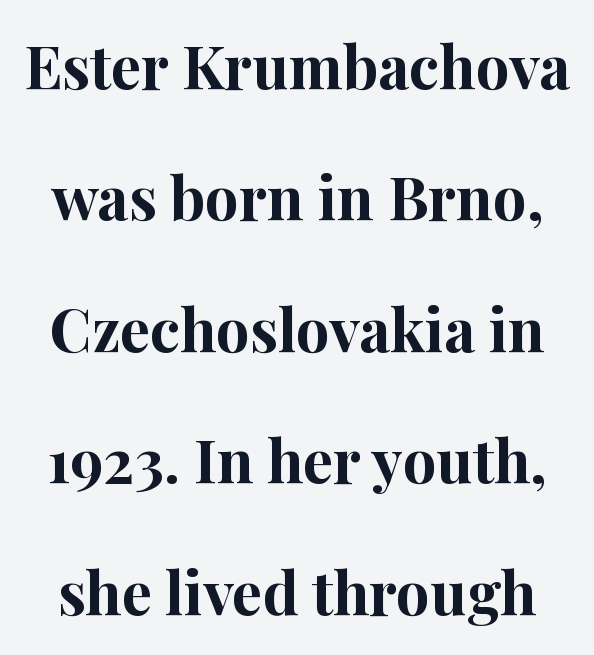
Q: Is the text bold? A: Yes.
Q: Is the text italic (slanted)? A: No, it is upright.
Q: Is the typeface a serif or a sans-serif typeface? A: Serif.
Q: Is the text underlined? A: No.
Q: Is the spacing between letters normal or unusually wide? A: Normal.
Q: Is the spacing between lines tight, normal or loose? A: Loose.
Q: Width (condensed, normal, or wide)? A: Normal.
Q: Stroke contrast? A: High.
Q: x-height? A: Medium.
Q: Monospaced? A: No.
